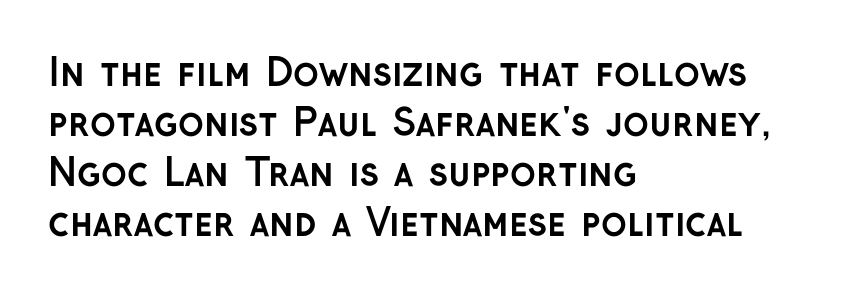
It's the straight-up-and-down kind of type. Character widths vary here, with narrow letters taking less room than wide ones. Horizontal alignment here is leftward, the default for most running prose. This sample keeps an unexceptional amount of space between lines. Font category for this specimen: sans-serif. Honestly, the letter spacing is just normal — you wouldn't notice it.
